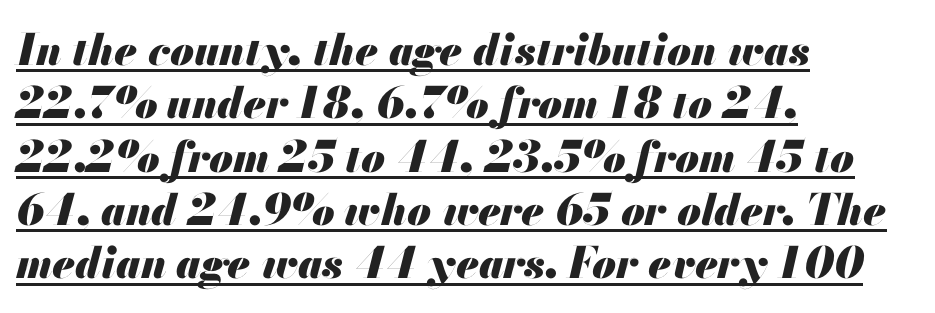
The image shows 43 px heavy type, italic (leaning right); set left-aligned, line spacing 1.24x, normal letter spacing, underlined; medium stroke contrast and a small x-height.
